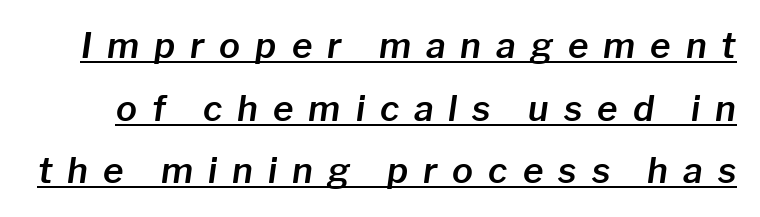
Q: Is the text italic (slanted)? A: Yes, it leans right by about 8 degrees.
Q: Is the text underlined? A: Yes.
Q: Is the spacing between letters normal or unusually wide? A: Unusually wide.
Q: Width (condensed, normal, or wide)? A: Normal.
Q: Stroke contrast? A: Low.
Q: x-height? A: Medium.
Q: Monospaced? A: No.
